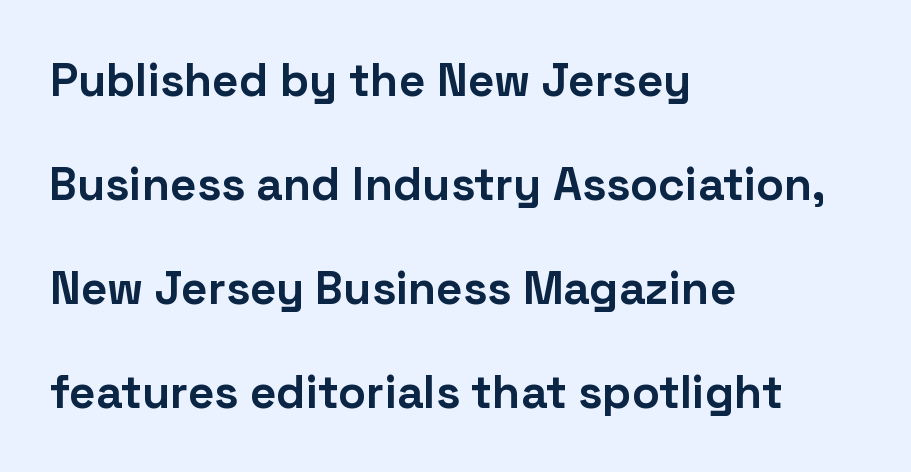
The image shows 46 px bold sans-serif type, upright; set left-aligned, loose line spacing (2.26x), normal letter spacing, not underlined; low stroke contrast and a medium x-height.
